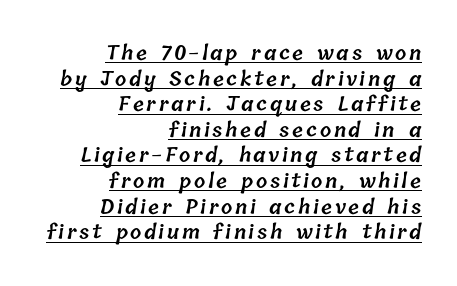
Q: Is the text bold? A: Semi-bold.
Q: Is the text underlined? A: Yes.
Q: How is the paragraph aligned? A: Right-aligned.
Q: Is the spacing between lines tight, normal or loose? A: Normal.
